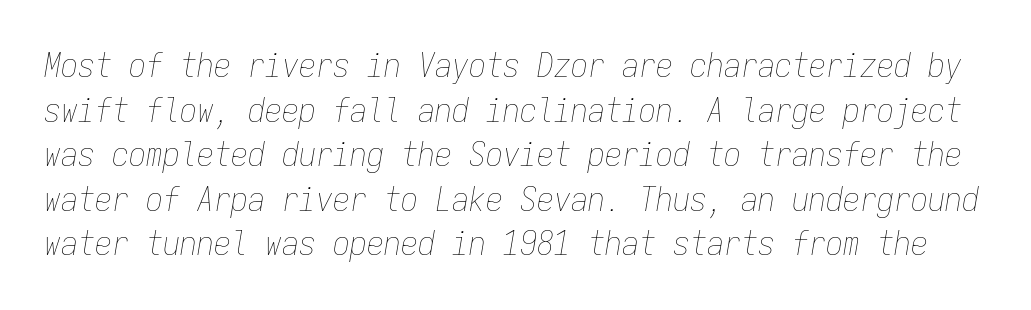
Q: Is the text bold? A: No.
Q: Is the text italic (slanted)? A: Yes, it leans right by about 9 degrees.
Q: Is the text underlined? A: No.
Q: Is the spacing between letters normal or unusually wide? A: Normal.
Q: Is the spacing between lines tight, normal or loose? A: Normal.
Q: Width (condensed, normal, or wide)? A: Condensed.
Q: Stroke contrast? A: Low.
Q: x-height? A: Medium.
Q: Monospaced? A: Yes.
